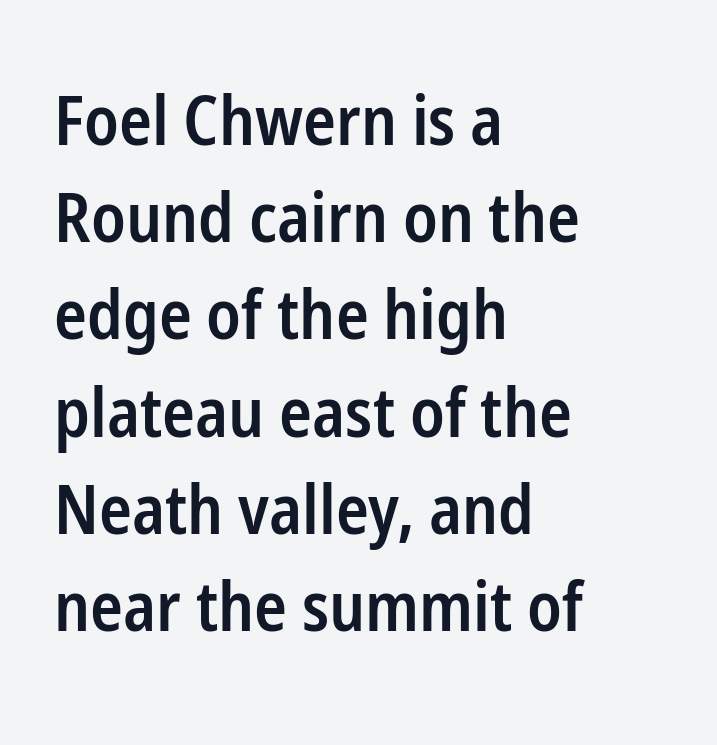
The image shows 68 px semibold, condensed sans-serif type, upright; set left-aligned, normal line spacing (1.43x), normal letter spacing, not underlined; low stroke contrast and a medium x-height.
